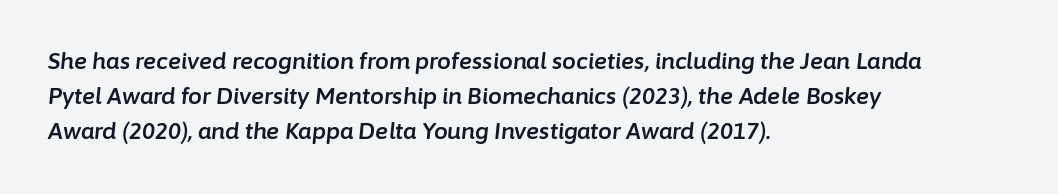
How are the letters spaced? Ordinarily, with no added tracking. The compositor pushed each line to the left boundary. The letters are slanted; this is an italic face. Unmarked baselines from the first word to the last. The rows are spaced the way most documents space them.
